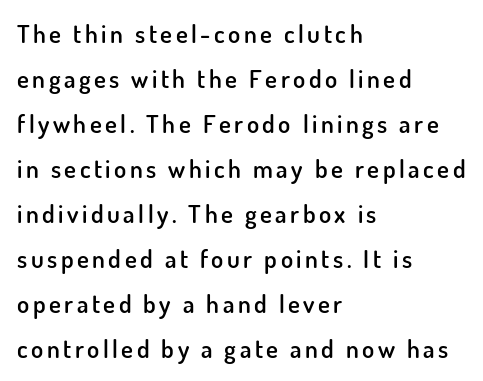
The letters are semibold — heavier than regular but short of a full bold. Ascenders rise straight up at ninety degrees. The compositor pushed each line to the left boundary. Letters rest on an invisible, unmarked baseline.
